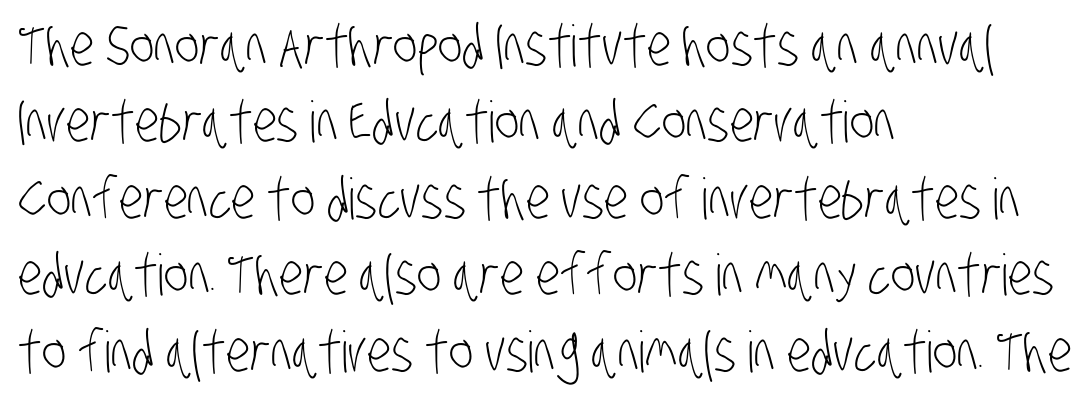
Successive baselines arrive at the customary interval. Each line starts at the same left margin while the right side varies. Is the type heavy? It reads as light-to-regular instead. These lines are rendered in a variable-pitch font. The characters display no serif detailing; their extremities are plain.
